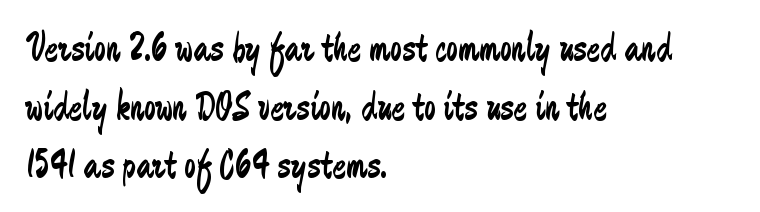
Q: Is the text bold? A: No.
Q: Is the text italic (slanted)? A: Yes.
Q: Is the typeface a serif or a sans-serif typeface? A: Sans-serif.
Q: Is the text underlined? A: No.
Q: How is the paragraph aligned? A: Left-aligned.
Q: Is the spacing between letters normal or unusually wide? A: Normal.
Q: Is the spacing between lines tight, normal or loose? A: Normal.
Q: Width (condensed, normal, or wide)? A: Condensed.
Q: Stroke contrast? A: Low.
Q: x-height? A: Medium.
Q: Monospaced? A: No.
